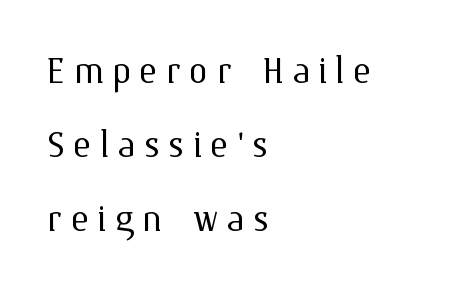
The image shows 48 px light type, upright; set left-aligned, normal line spacing (1.54x), not underlined; medium stroke contrast and a medium x-height.
